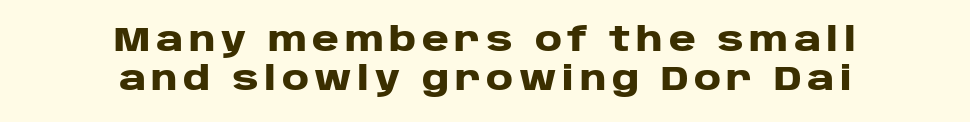
The image shows 33 px heavy, wide sans-serif type, upright; set centered, line spacing 1.17x, not underlined; low stroke contrast and a large x-height.
